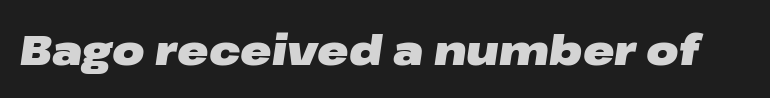
Q: Is the text bold? A: Yes.
Q: Is the text italic (slanted)? A: Yes, it leans right by about 8 degrees.
Q: Is the text underlined? A: No.
Q: Is the spacing between letters normal or unusually wide? A: Normal.
Q: Width (condensed, normal, or wide)? A: Wide.
Q: Stroke contrast? A: Low.
Q: x-height? A: Medium.
Q: Monospaced? A: No.
